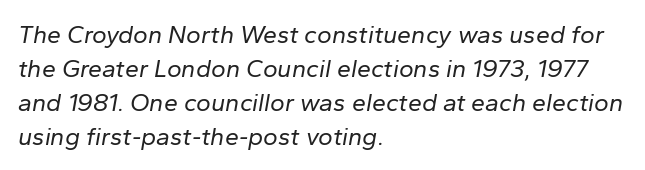
The image shows 25 px text type, italic (leaning right); set left-aligned, normal line spacing (1.36x), normal letter spacing, not underlined.
